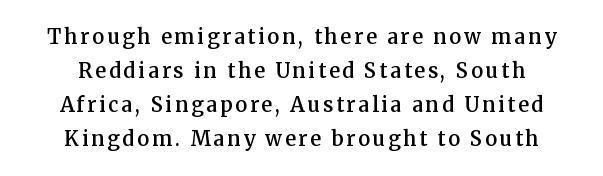
The image shows 20 px text type, upright; set normal line spacing (1.7x), not underlined.
